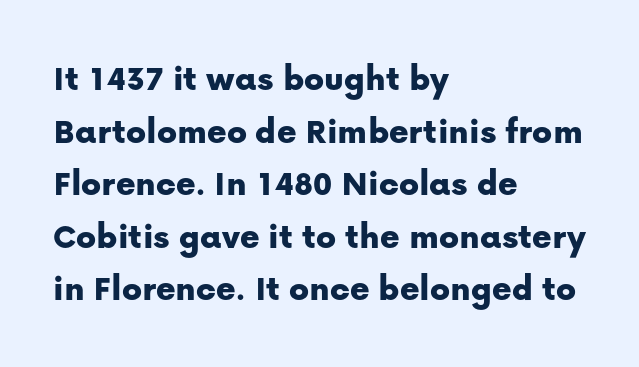
{"serif": "no", "italic": "no", "width": "normal", "stroke_contrast": "low", "x_height": "medium", "monospaced": "no", "underline": "no", "align": "left", "line_spacing": "normal", "line_spacing_ratio": 1.42, "letter_spacing": "normal", "letter_spacing_em": 0.0, "glyph_px": 37}
